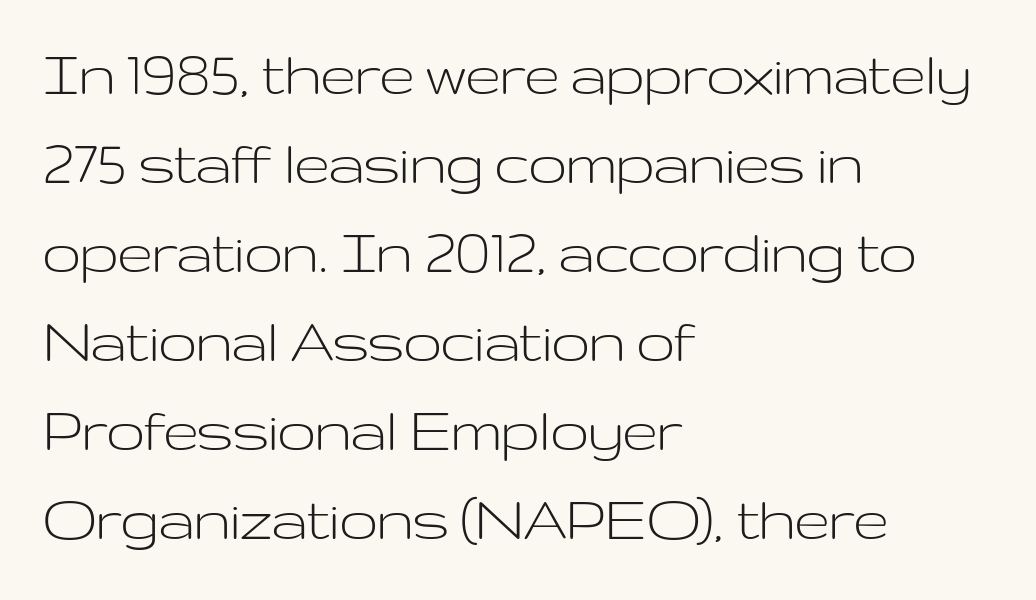
The image shows 68 px light, wide sans-serif type, upright; set left-aligned, normal line spacing (1.31x), normal letter spacing, not underlined; low stroke contrast and a medium x-height.
